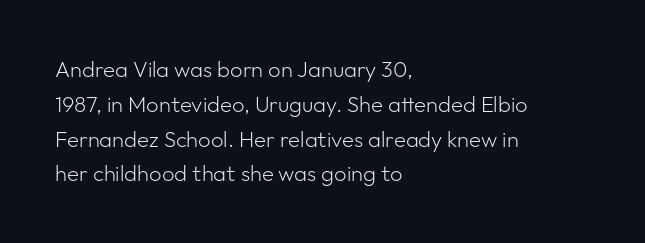
The image shows 22 px text type, upright; set left-aligned, normal line spacing (1.58x), normal letter spacing, not underlined.
